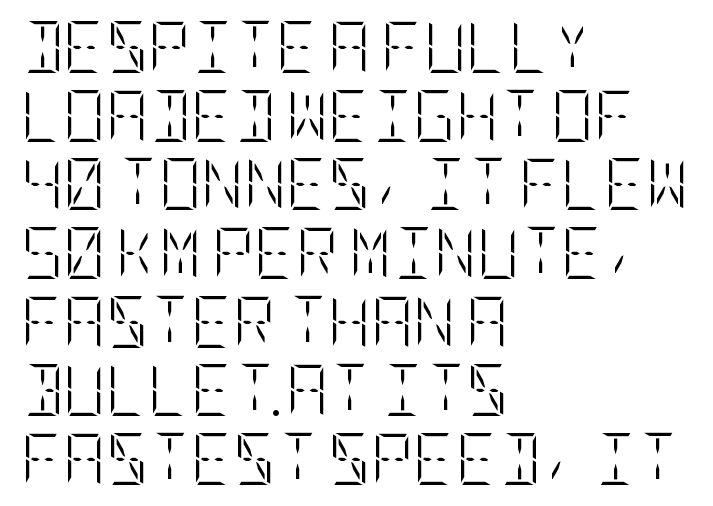
Q: Is the text bold? A: No.
Q: Is the text italic (slanted)? A: No, it is upright.
Q: Is the text underlined? A: No.
Q: How is the paragraph aligned? A: Left-aligned.
Q: Is the spacing between letters normal or unusually wide? A: Normal.
Q: Is the spacing between lines tight, normal or loose? A: Normal.
Q: Width (condensed, normal, or wide)? A: Condensed.
Q: Stroke contrast? A: Low.
Q: x-height? A: Large.
